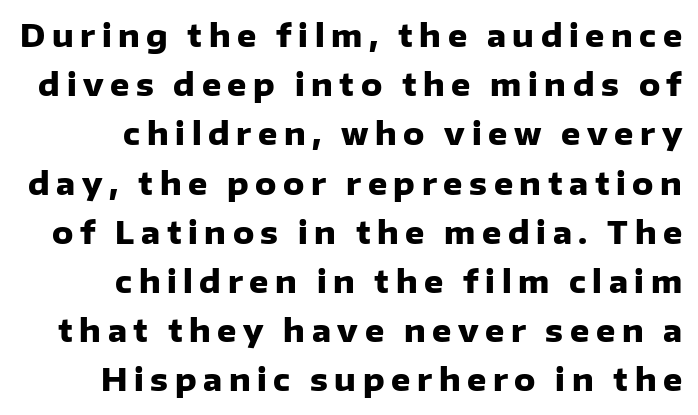
Looks like regular typesetting: each glyph gets only the width it needs. Line spacing here is normal. Check the space under the baseline: it is left empty. Examine the stroke ends and you'll find no serifs.
